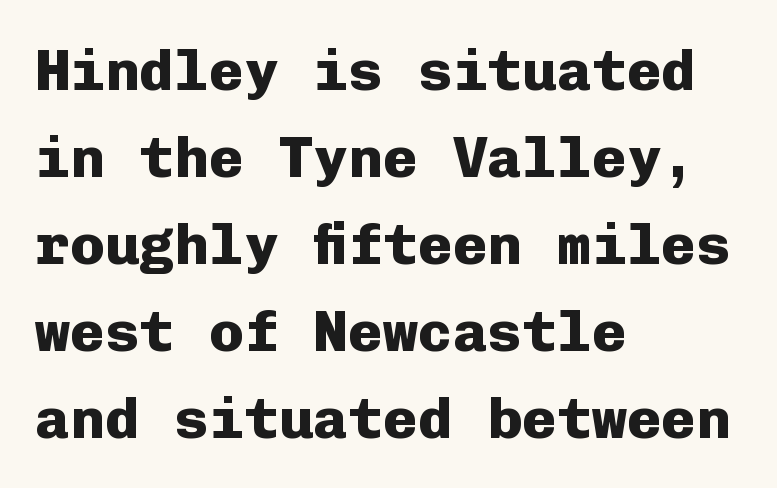
{"serif": "no", "italic": "no", "bold": "yes", "weight": "heavy", "width": "normal", "stroke_contrast": "low", "x_height": "medium", "monospaced": "yes", "underline": "no", "align": "left", "line_spacing": "normal", "line_spacing_ratio": 1.5, "letter_spacing": "normal", "letter_spacing_em": 0.0, "glyph_px": 58}
